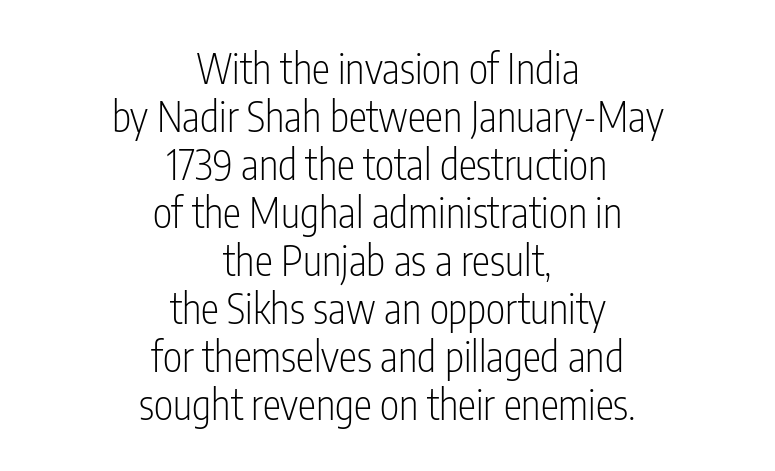
{"serif": "no", "italic": "no", "bold": "no", "weight": "light", "width": "condensed", "stroke_contrast": "low", "x_height": "medium", "monospaced": "no", "underline": "no", "align": "center", "line_spacing_ratio": 1.17, "letter_spacing": "normal", "letter_spacing_em": 0.0, "glyph_px": 41}
